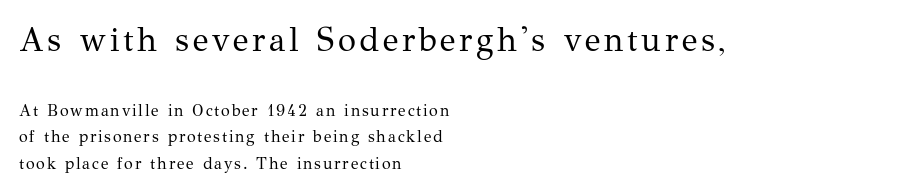
Spacing verdict: proportional, widths tailored to each character. The lines in this sample share a left origin and differ only in where they stop. A roman cut, with each character standing at attention. The space directly below the letters is spotless.
